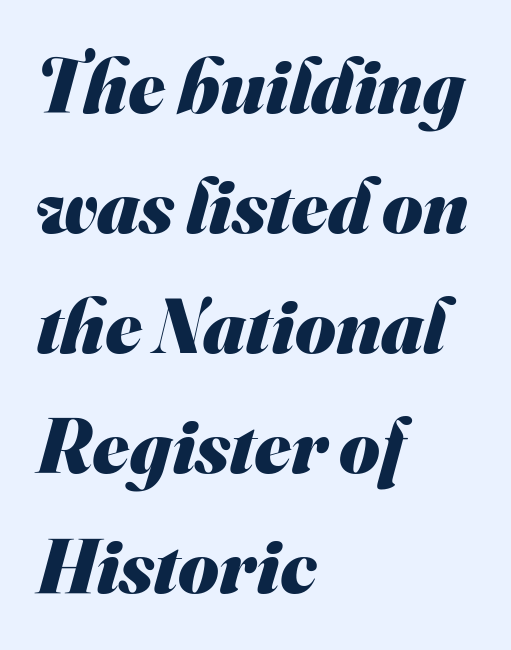
{"serif": "no", "bold": "yes", "weight": "heavy", "width": "normal", "stroke_contrast": "medium", "x_height": "small", "monospaced": "no", "underline": "no", "align": "left", "line_spacing": "normal", "line_spacing_ratio": 1.54, "letter_spacing": "normal", "letter_spacing_em": 0.0, "glyph_px": 78}
